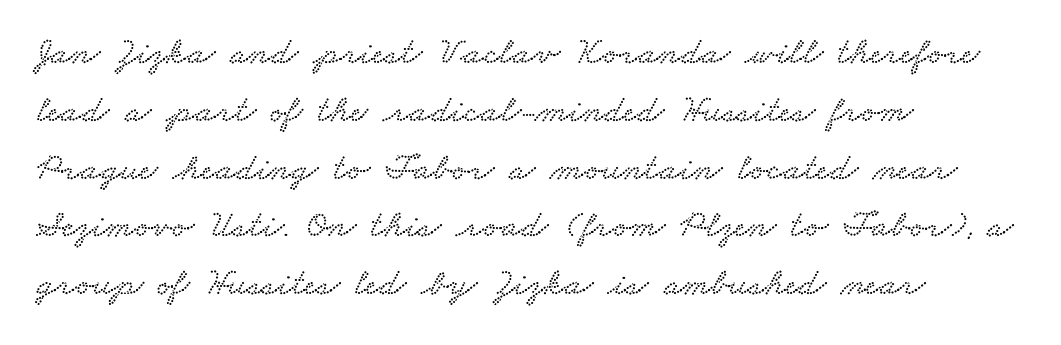
Examine the stroke ends and you'll spot serifs. Looks like regular typesetting: each glyph gets only the width it needs. Caption: standard tracking, unaltered. Descenders hang freely into open space.
